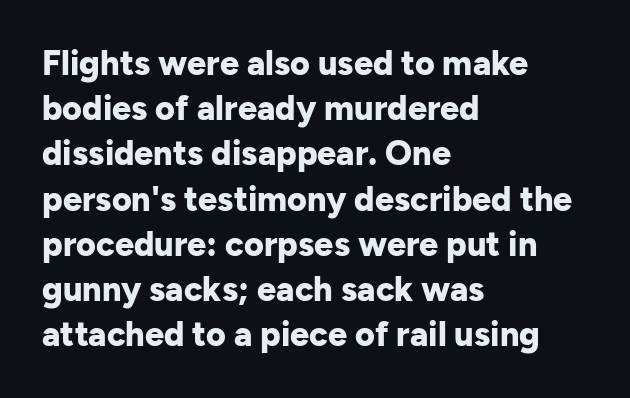
When letters stand straight like this, we call the style roman or upright. Horizontally, the lines are justified to the leading edge only. Spacing verdict: proportional, widths tailored to each character. The leading is moderate, giving the passage an even texture. On the weight axis this lands at bold, roughly 700. Look at the tracking — it's just the regular setting, nothing added.
